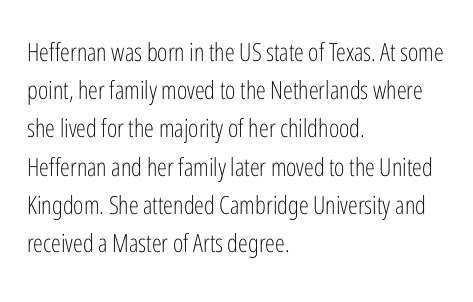
The image shows 25 px text type, upright; set left-aligned, normal line spacing (1.53x), normal letter spacing, not underlined.
